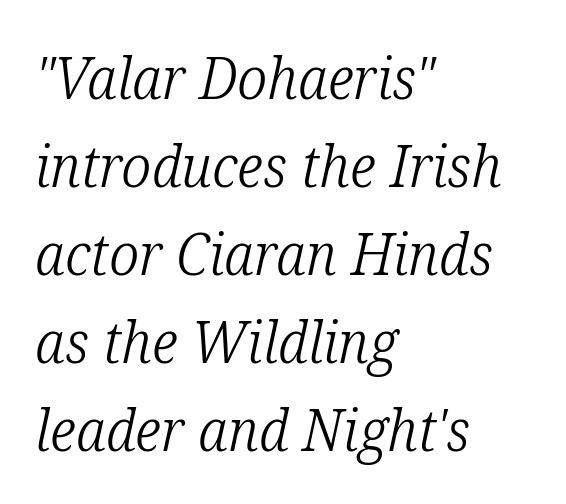
Rule under the text: the space is simply empty. Short and long lines alike share a common starting point at left. Reading down the column, the eye jumps a familiar distance to each next line. You could not count columns in this text — the font is proportionally spaced.
